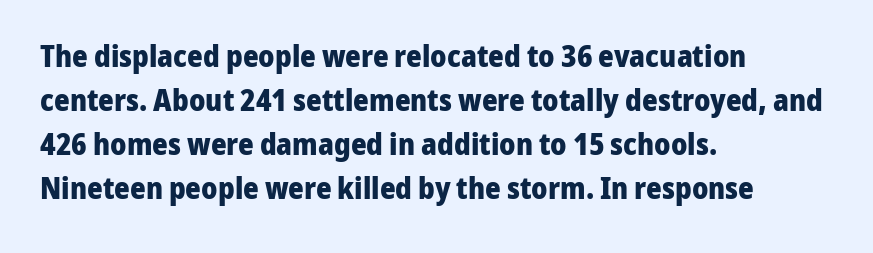
You could call the tracking neutral — neither tight nor loose. Every letter is thick-stroked: bold, no question. A typesetter would label this face a sans. What's the leading like? Ordinary, nothing unusual. This sample has the flowing, uneven cadence of proportional lettering.
